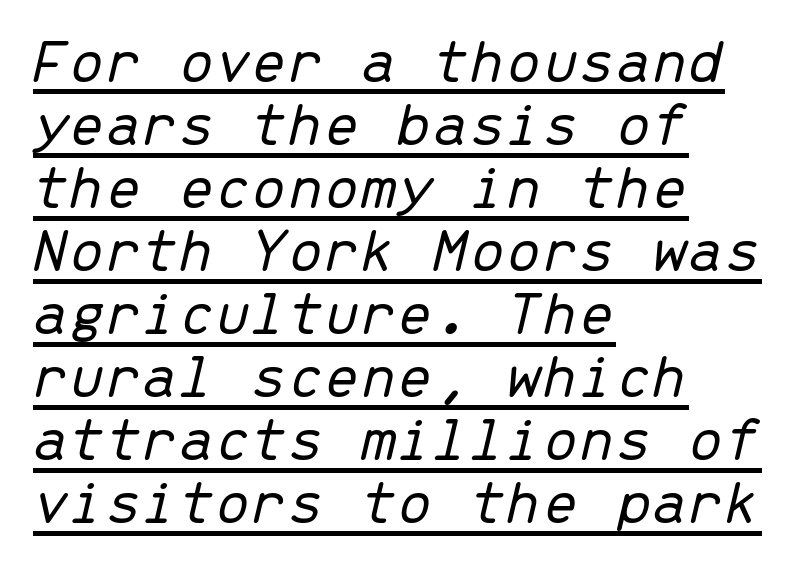
Q: Is the text bold? A: No.
Q: Is the text italic (slanted)? A: Yes, it leans right by about 13 degrees.
Q: Is the text underlined? A: Yes.
Q: How is the paragraph aligned? A: Left-aligned.
Q: Is the spacing between letters normal or unusually wide? A: Normal.
Q: Is the spacing between lines tight, normal or loose? A: Tight.
Q: Width (condensed, normal, or wide)? A: Normal.
Q: Stroke contrast? A: Low.
Q: x-height? A: Medium.
Q: Monospaced? A: Yes.
